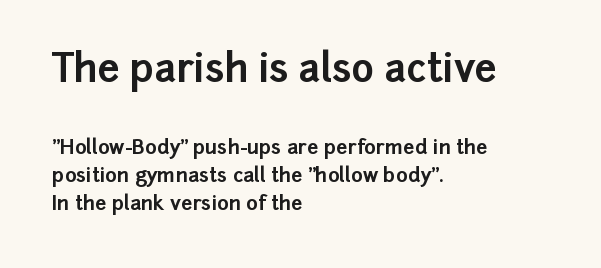
{"serif": "no", "italic": "no", "bold": "yes", "weight": "bold", "width": "normal", "stroke_contrast": "low", "x_height": "medium", "monospaced": "no", "underline": "no", "align": "left", "line_spacing": "normal", "line_spacing_ratio": 1.42, "letter_spacing": "normal", "letter_spacing_em": 0.0, "larger_block": "first", "size_ratio": 1.95, "glyph_px": 39}
